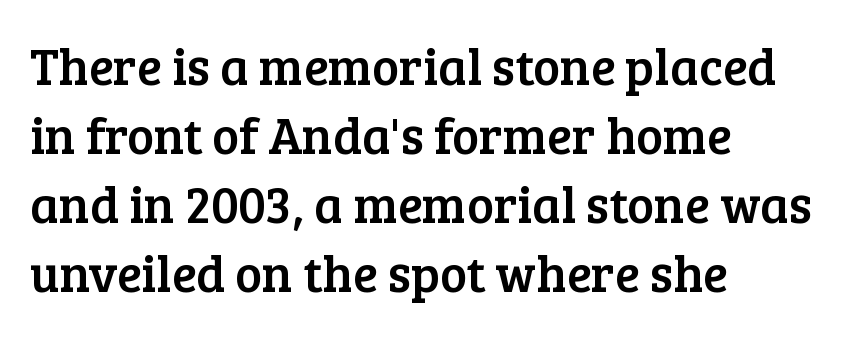
{"serif": "yes", "italic": "no", "width": "normal", "stroke_contrast": "low", "x_height": "medium", "monospaced": "no", "underline": "no", "align": "left", "line_spacing": "normal", "line_spacing_ratio": 1.35, "letter_spacing": "normal", "letter_spacing_em": 0.0, "glyph_px": 51}
